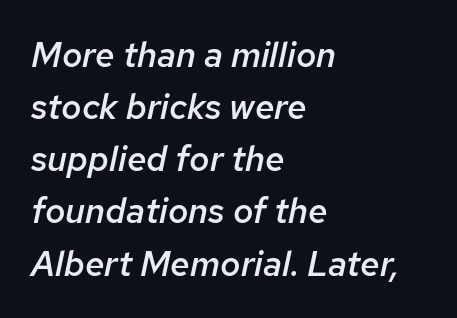
Q: Is the text bold? A: Semi-bold.
Q: Is the text italic (slanted)? A: Yes, it leans right by about 12 degrees.
Q: Is the text underlined? A: No.
Q: How is the paragraph aligned? A: Left-aligned.
Q: Is the spacing between letters normal or unusually wide? A: Normal.
Q: Is the spacing between lines tight, normal or loose? A: Normal.
Q: Width (condensed, normal, or wide)? A: Normal.
Q: Stroke contrast? A: Low.
Q: x-height? A: Medium.
Q: Monospaced? A: No.
